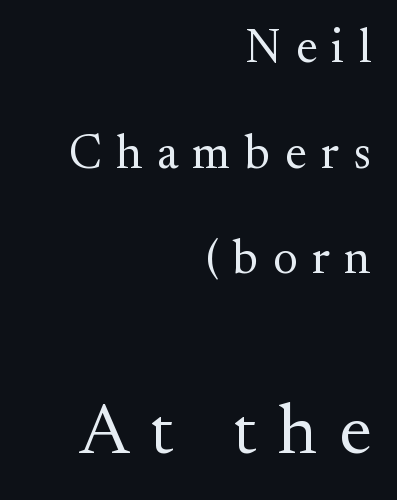
{"serif": "yes", "italic": "no", "bold": "no", "weight": "regular", "width": "normal", "stroke_contrast": "medium", "x_height": "small", "monospaced": "no", "underline": "no", "align": "right", "line_spacing": "loose", "line_spacing_ratio": 2.2, "letter_spacing": "wide", "letter_spacing_em": 0.3, "larger_block": "second", "size_ratio": 1.5, "glyph_px": 72}
